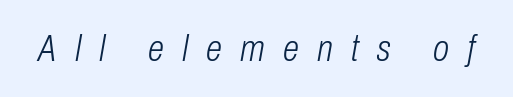
The image shows 37 px light, condensed type, italic (leaning right); set unusually wide letter spacing (+0.49 em), not underlined; low stroke contrast and a medium x-height.
